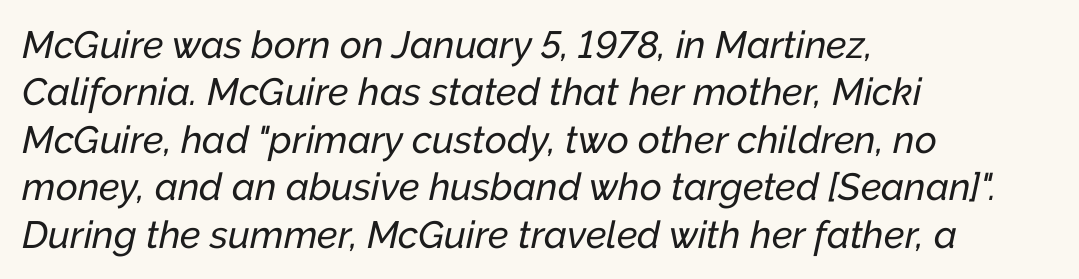
{"italic": "yes", "lean": "right", "slant_degrees": 12, "width": "normal", "stroke_contrast": "low", "x_height": "medium", "monospaced": "no", "underline": "no", "align": "left", "line_spacing": "normal", "line_spacing_ratio": 1.25, "letter_spacing": "normal", "letter_spacing_em": 0.0, "glyph_px": 38}
